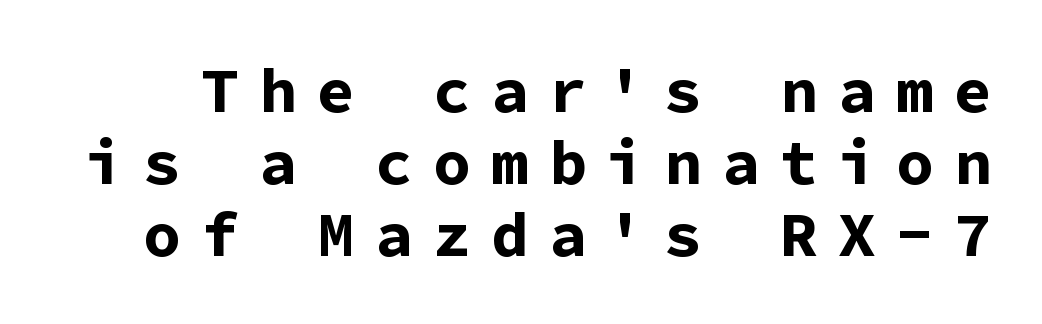
Glance below the letters and you will spot only blank space. Short note: letters widely spaced. The block of text is dense from top to bottom, with scant space between rows. The passage shown is emphatically bold. Serifs: no, the terminals of the letterforms are clean.
